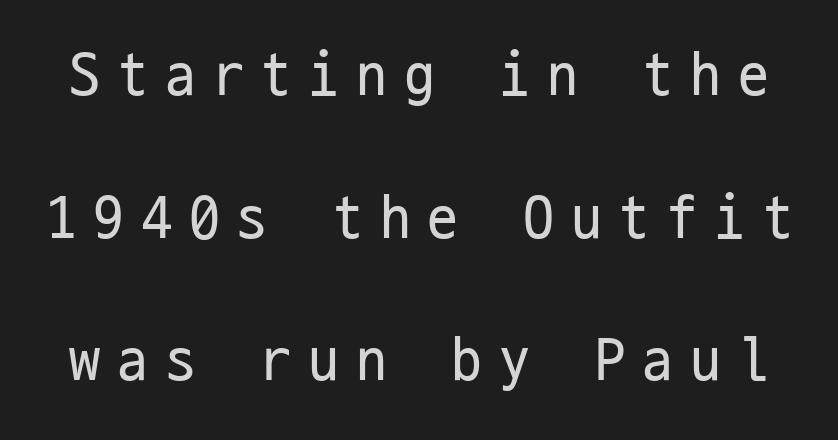
The image shows 62 px regular-weight, condensed sans-serif type, upright, monospaced; set loose line spacing (2.3x), unusually wide letter spacing (+0.27 em), not underlined; low stroke contrast and a medium x-height.
